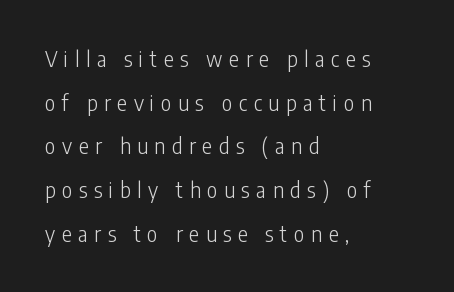
Q: Is the text bold? A: No.
Q: Is the text italic (slanted)? A: No, it is upright.
Q: Is the text underlined? A: No.
Q: How is the paragraph aligned? A: Left-aligned.
Q: Is the spacing between letters normal or unusually wide? A: Unusually wide.
Q: Is the spacing between lines tight, normal or loose? A: Loose.
